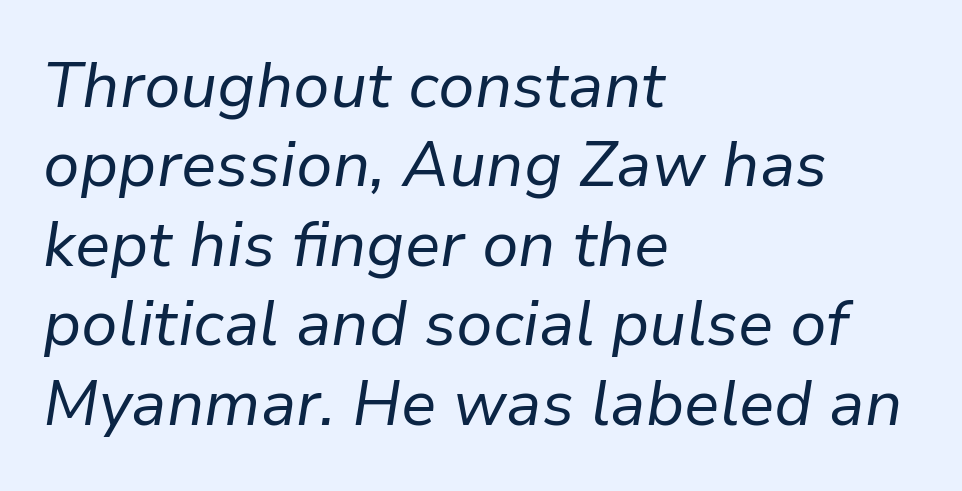
The image shows 63 px regular-weight type, italic (leaning right); set left-aligned, normal line spacing (1.26x), normal letter spacing, not underlined; low stroke contrast and a medium x-height.
